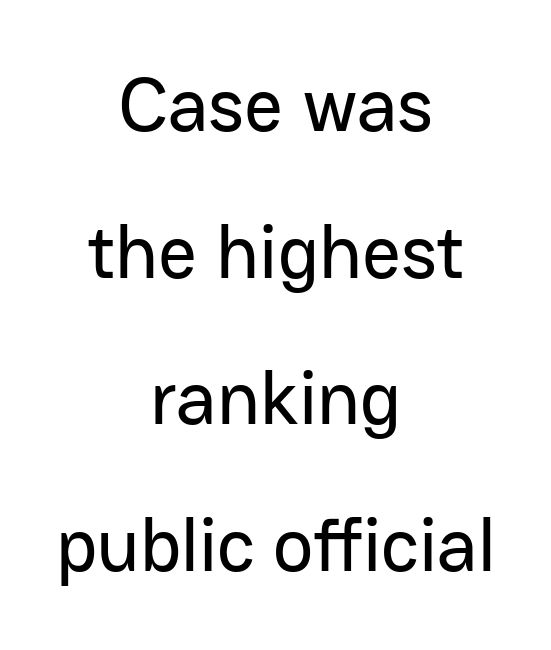
{"serif": "no", "italic": "no", "width": "normal", "stroke_contrast": "low", "x_height": "medium", "monospaced": "no", "underline": "no", "align": "center", "line_spacing": "loose", "line_spacing_ratio": 1.93, "letter_spacing": "normal", "letter_spacing_em": 0.0, "glyph_px": 76}
